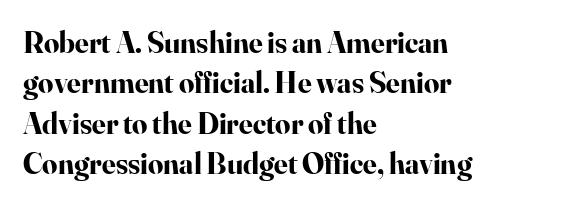
The image shows 30 px bold serif type, upright; set left-aligned, normal line spacing (1.35x), normal letter spacing, not underlined; high stroke contrast and a small x-height.
